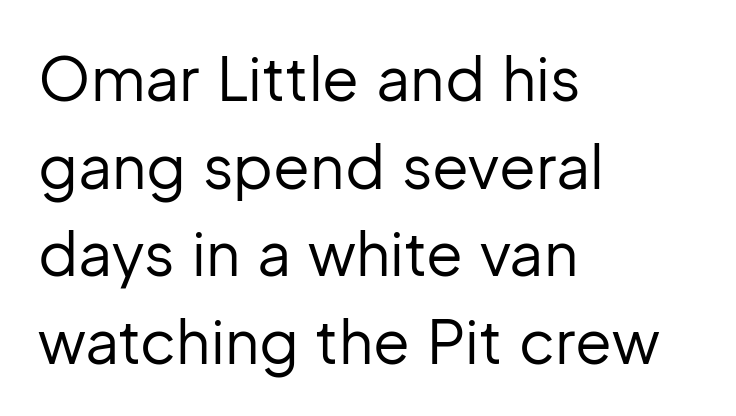
The image shows 60 px regular-weight sans-serif type, upright; set left-aligned, normal line spacing (1.46x), normal letter spacing, not underlined; low stroke contrast and a medium x-height.
